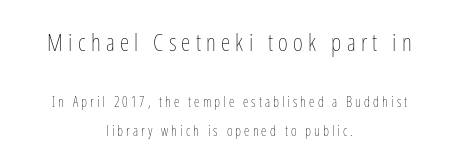
Widely set lines give the paragraph a tall, airy silhouette. Characters remain perfectly vertical along every line. Check under the words: just untouched page. No chunkiness to these letters — they're not bold. If you squint, the top block still reads clearly — it's the larger of the two.
